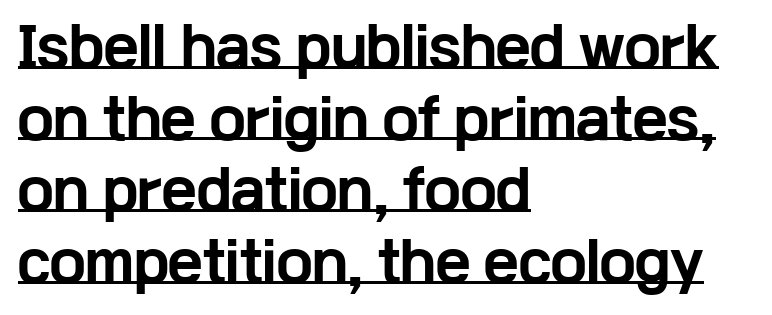
{"serif": "no", "italic": "no", "bold": "yes", "weight": "bold", "width": "wide", "stroke_contrast": "low", "x_height": "medium", "monospaced": "no", "underline": "yes", "align": "left", "line_spacing": "normal", "line_spacing_ratio": 1.35, "letter_spacing": "normal", "letter_spacing_em": 0.0, "glyph_px": 53}
